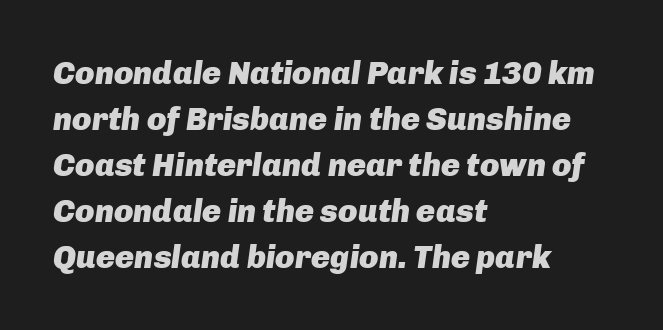
{"italic": "yes", "lean": "right", "slant_degrees": 8, "bold": "yes", "weight": "heavy", "width": "normal", "stroke_contrast": "low", "x_height": "medium", "monospaced": "no", "underline": "no", "align": "left", "line_spacing": "normal", "line_spacing_ratio": 1.44, "letter_spacing": "normal", "letter_spacing_em": 0.0, "glyph_px": 32}
